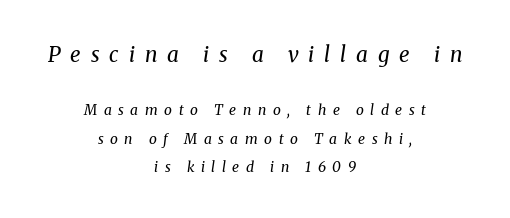
Compare the two chunks: the upper has the greater cap height. Whoever set this chose breathing room over compactness in the vertical rhythm. A clean baseline with only descenders dipping below it. The whitespace from short lines is split evenly between both sides. Someone cranked the tracking dial way up on this one. Yep, that's italic — everything's leaning.
